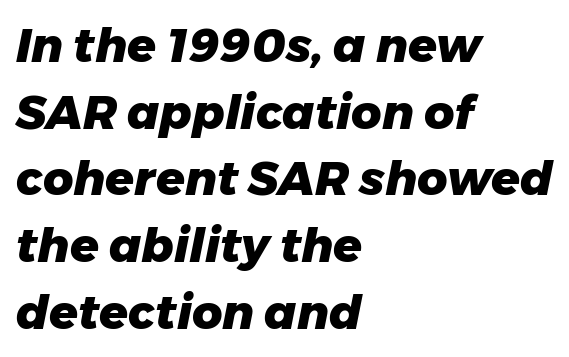
The image shows 47 px heavy type, italic (leaning right); set left-aligned, normal line spacing (1.42x), normal letter spacing, not underlined; low stroke contrast and a medium x-height.
